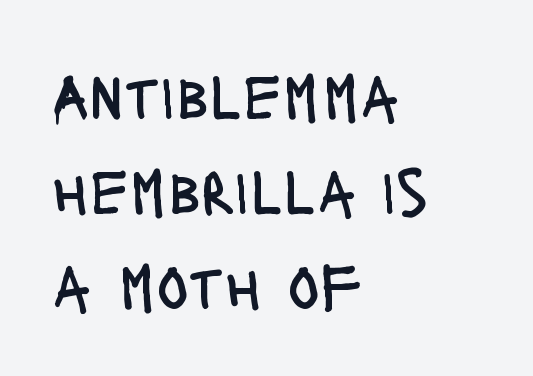
This sample uses plain, unmodified letter spacing. Looks like regular typesetting: each glyph gets only the width it needs. Letters rest on an invisible, unmarked baseline. A typesetter would mark this as roman, not italic. The typeface chosen for these lines omits serifs. How would I describe the line gaps? Plain and ordinary.
